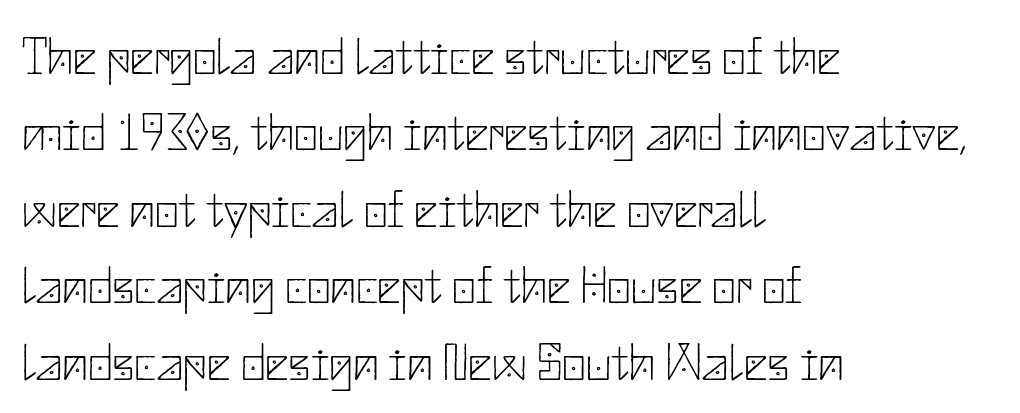
Q: Is the text bold? A: No.
Q: Is the text italic (slanted)? A: No, it is upright.
Q: Is the typeface a serif or a sans-serif typeface? A: Sans-serif.
Q: Is the text underlined? A: No.
Q: How is the paragraph aligned? A: Left-aligned.
Q: Is the spacing between letters normal or unusually wide? A: Normal.
Q: Is the spacing between lines tight, normal or loose? A: Normal.
Q: Width (condensed, normal, or wide)? A: Normal.
Q: Stroke contrast? A: Low.
Q: x-height? A: Small.
